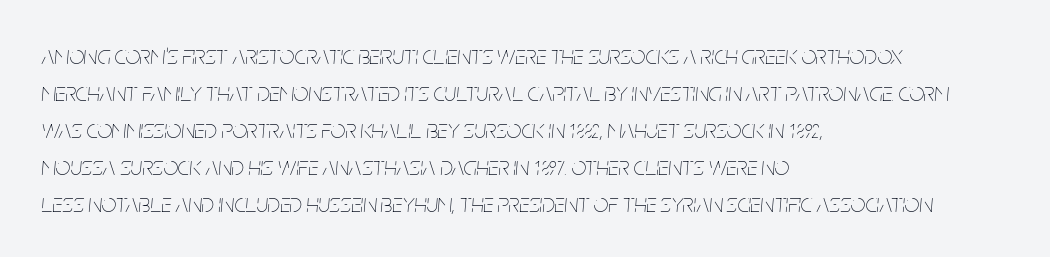
A typesetter would call this zero additional tracking. Regular leading. The characters are drawn with everyday or finer stroke widths. Compared with ordinary roman type, these characters are visibly tilted. This rendering features lettering with no underline.
